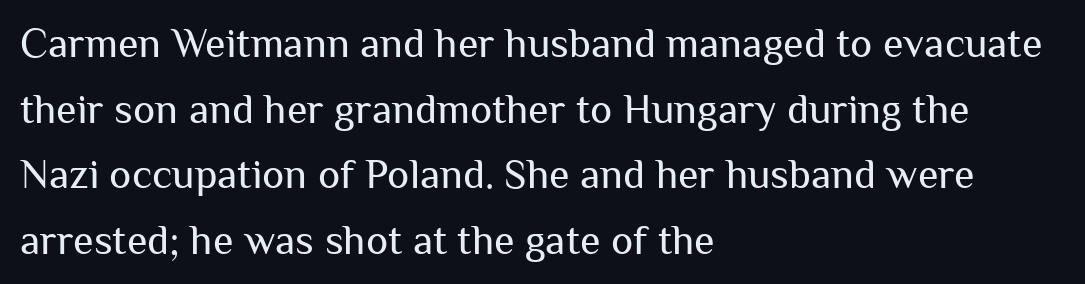
Decoration check: the copy has no underline. Think of a printed novel: that variable character pitch is what you see here. The rag falls on the right side of this text block. Stroke mass is kept to a normal reading level or below. Serifs: no, the terminals of the letterforms are clean. This sample keeps an unexceptional amount of space between lines.
